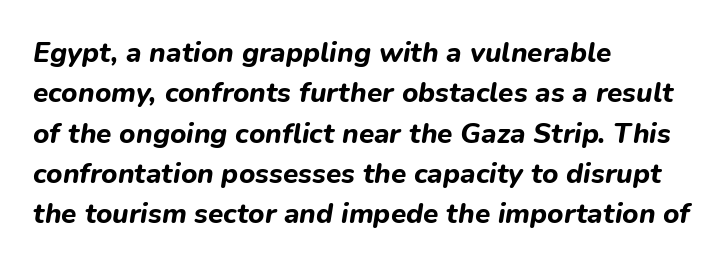
Q: Is the text bold? A: Yes.
Q: Is the text italic (slanted)? A: Yes, it leans right by about 9 degrees.
Q: Is the text underlined? A: No.
Q: How is the paragraph aligned? A: Left-aligned.
Q: Is the spacing between letters normal or unusually wide? A: Normal.
Q: Is the spacing between lines tight, normal or loose? A: Normal.
Q: Width (condensed, normal, or wide)? A: Normal.
Q: Stroke contrast? A: Low.
Q: x-height? A: Medium.
Q: Monospaced? A: No.
